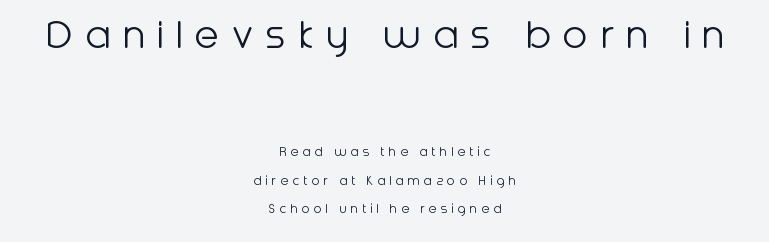
The axis of the letterforms is exactly vertical. The text block is weighted toward neither margin, spreading evenly from the middle. Nope, no serifs anywhere on these letters. Rows of type keep a wide berth in the vertical direction. Varying glyph widths throughout — classic text-font behaviour.
